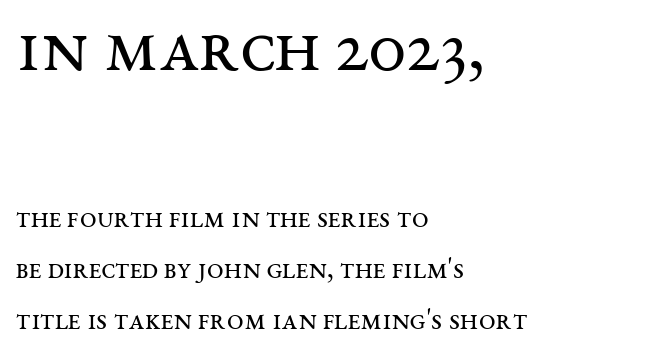
Q: Is the text bold? A: No.
Q: Is the text italic (slanted)? A: No, it is upright.
Q: Is the typeface a serif or a sans-serif typeface? A: Serif.
Q: Is the text underlined? A: No.
Q: How is the paragraph aligned? A: Left-aligned.
Q: Is the spacing between letters normal or unusually wide? A: Normal.
Q: Is the spacing between lines tight, normal or loose? A: Normal.
Q: Which block of text is set in a larger size, the first (top) or the second (bottom)? A: The first (top) one.
Q: Width (condensed, normal, or wide)? A: Wide.
Q: Stroke contrast? A: Medium.
Q: x-height? A: Large.
Q: Monospaced? A: No.
